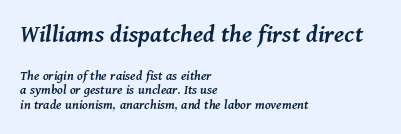
The image shows 26 px text type, italic (leaning right); set left-aligned, tight line spacing (1.04x), normal letter spacing, not underlined; the first (top) block is 1.86x larger.
